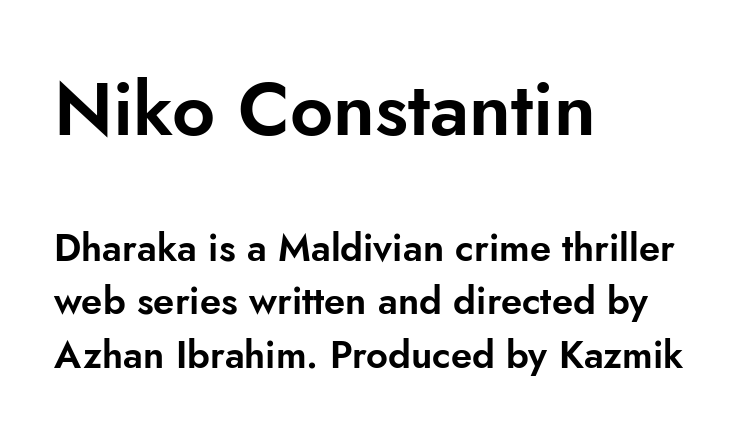
The image shows 75 px sans-serif type, upright; set left-aligned, normal line spacing (1.41x), normal letter spacing, not underlined; the first (top) block is 1.97x larger; low stroke contrast and a small x-height.
